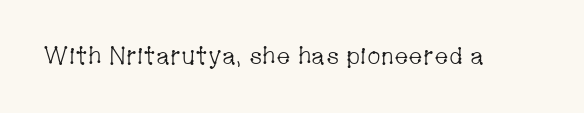
The image shows 24 px text type, upright; set normal letter spacing, not underlined.
